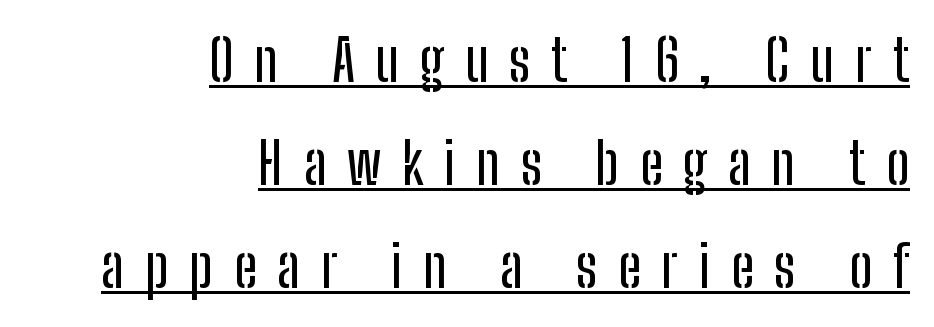
The rendering inserts visible extra space after every character. Character widths vary here, with narrow letters taking less room than wide ones. The lines in this sample share a right terminus and differ only in where they begin. Beneath each row of characters lies a ruled line.
